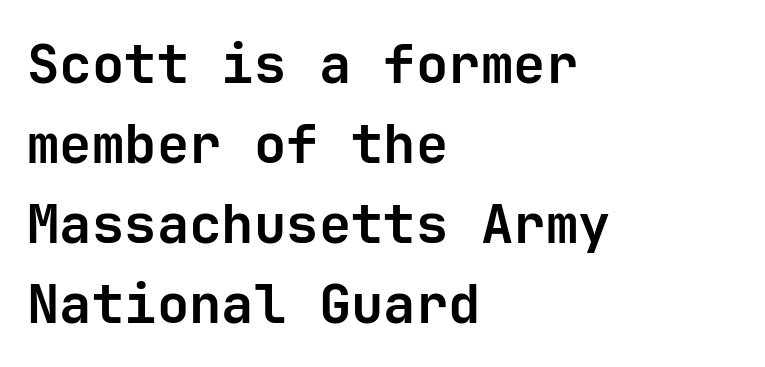
{"serif": "no", "italic": "no", "bold": "yes", "weight": "bold", "width": "normal", "stroke_contrast": "low", "x_height": "medium", "monospaced": "yes", "underline": "no", "align": "left", "line_spacing": "normal", "line_spacing_ratio": 1.48, "letter_spacing": "normal", "letter_spacing_em": 0.0, "glyph_px": 54}
